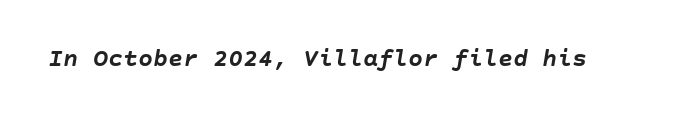
The image shows 25 px bold type, italic (leaning right); set normal letter spacing, not underlined.
